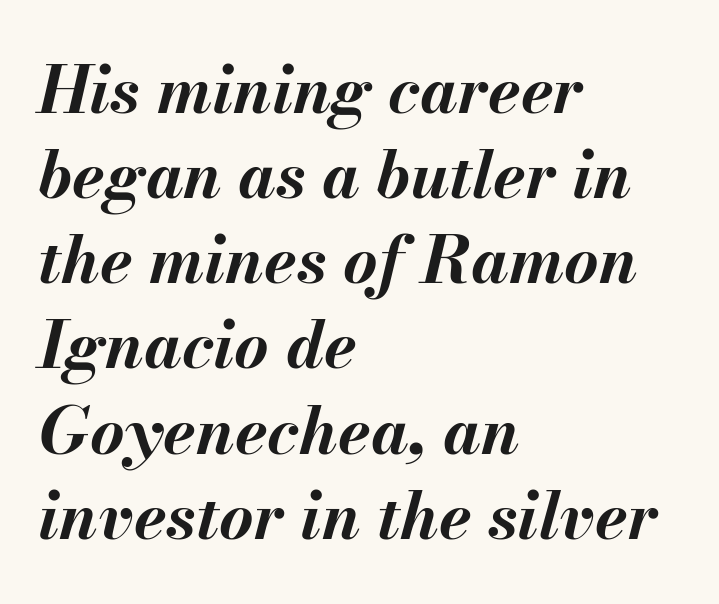
The sample has been set heavy, in full bold. A bare baseline throughout the passage. Posture: slanted. Reading down the block, your eye returns to a fixed left position each line. Evenly set lines give the paragraph a standard silhouette.
